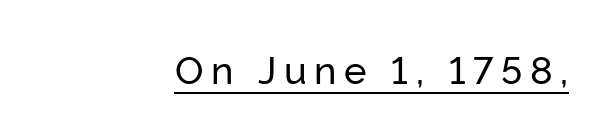
{"serif": "no", "italic": "no", "width": "normal", "stroke_contrast": "low", "x_height": "medium", "monospaced": "no", "underline": "yes", "align": "right", "letter_spacing": "wide", "letter_spacing_em": 0.2, "glyph_px": 38}
